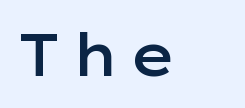
{"serif": "no", "italic": "no", "bold": "semi", "weight": "semibold", "width": "wide", "stroke_contrast": "low", "x_height": "medium", "monospaced": "no", "underline": "no", "glyph_px": 59}
